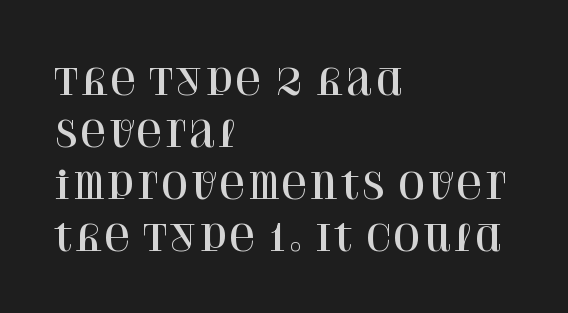
The image shows 36 px serif type, upright; set left-aligned, normal line spacing (1.44x), normal letter spacing, not underlined; high stroke contrast and a large x-height.
